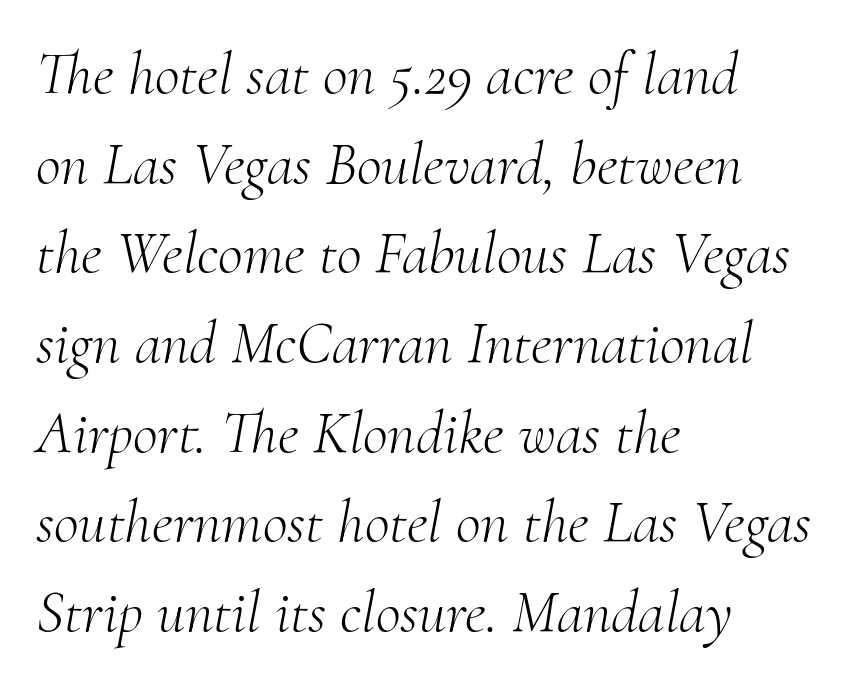
Descenders hang freely into open space. The letters advance in unequal steps, a hallmark of proportional type. These lines were composed using italics. Honestly, the letter spacing is just normal — you wouldn't notice it. Look at the bottom of the vertical strokes: they flare into serifs here.
